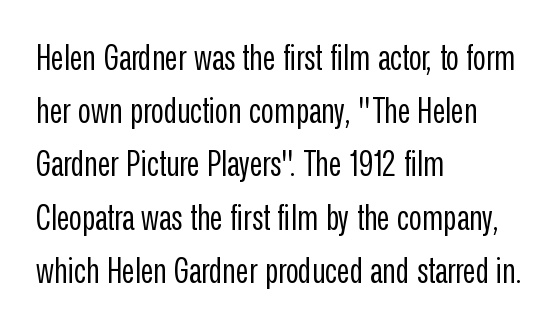
Q: Is the text bold? A: No.
Q: Is the text italic (slanted)? A: No, it is upright.
Q: Is the typeface a serif or a sans-serif typeface? A: Sans-serif.
Q: Is the text underlined? A: No.
Q: How is the paragraph aligned? A: Left-aligned.
Q: Is the spacing between letters normal or unusually wide? A: Normal.
Q: Is the spacing between lines tight, normal or loose? A: Normal.
Q: Width (condensed, normal, or wide)? A: Condensed.
Q: Stroke contrast? A: Low.
Q: x-height? A: Medium.
Q: Monospaced? A: No.
